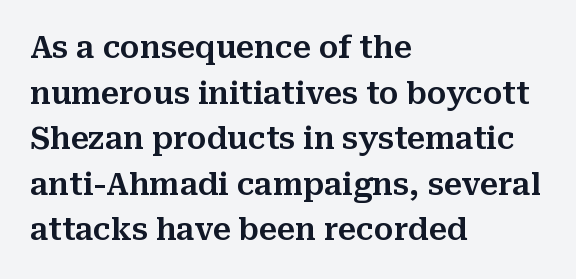
Q: Is the text italic (slanted)? A: No, it is upright.
Q: Is the typeface a serif or a sans-serif typeface? A: Serif.
Q: Is the text underlined? A: No.
Q: How is the paragraph aligned? A: Left-aligned.
Q: Is the spacing between letters normal or unusually wide? A: Normal.
Q: Is the spacing between lines tight, normal or loose? A: Normal.
Q: Width (condensed, normal, or wide)? A: Normal.
Q: Stroke contrast? A: Medium.
Q: x-height? A: Medium.
Q: Monospaced? A: No.
